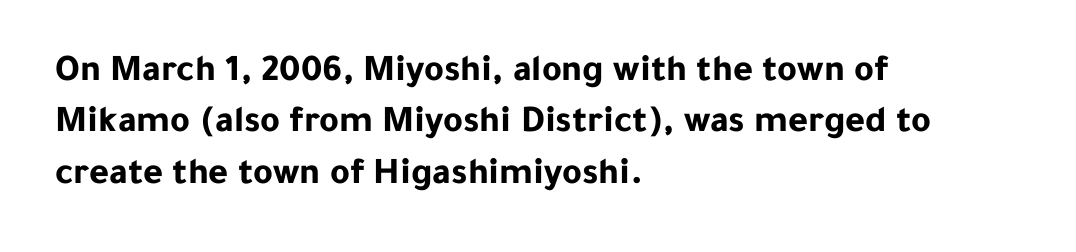
The passage shown is not underscored anywhere. A roman cut, with each character standing at attention. A student would call this left alignment; a typographer would say flush left, rag right. Inter-character spacing is left at the font's built-in metrics.
